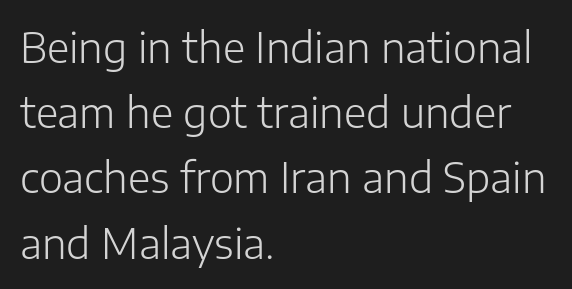
{"serif": "no", "italic": "no", "bold": "no", "weight": "light", "width": "normal", "stroke_contrast": "low", "x_height": "medium", "monospaced": "no", "underline": "no", "align": "left", "line_spacing": "normal", "line_spacing_ratio": 1.59, "letter_spacing": "normal", "letter_spacing_em": 0.0, "glyph_px": 41}
